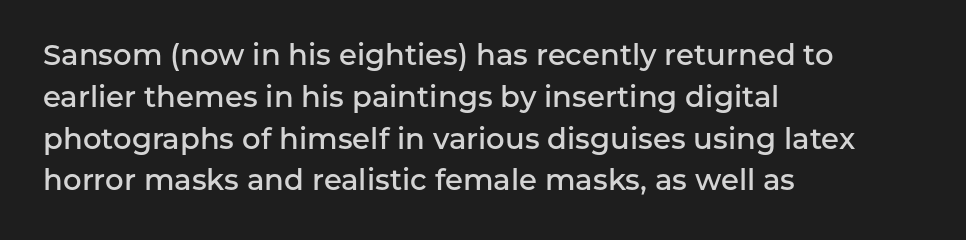
Q: Is the text bold? A: Semi-bold.
Q: Is the text italic (slanted)? A: No, it is upright.
Q: Is the typeface a serif or a sans-serif typeface? A: Sans-serif.
Q: Is the text underlined? A: No.
Q: How is the paragraph aligned? A: Left-aligned.
Q: Is the spacing between letters normal or unusually wide? A: Normal.
Q: Is the spacing between lines tight, normal or loose? A: Normal.
Q: Width (condensed, normal, or wide)? A: Normal.
Q: Stroke contrast? A: Low.
Q: x-height? A: Medium.
Q: Monospaced? A: No.
